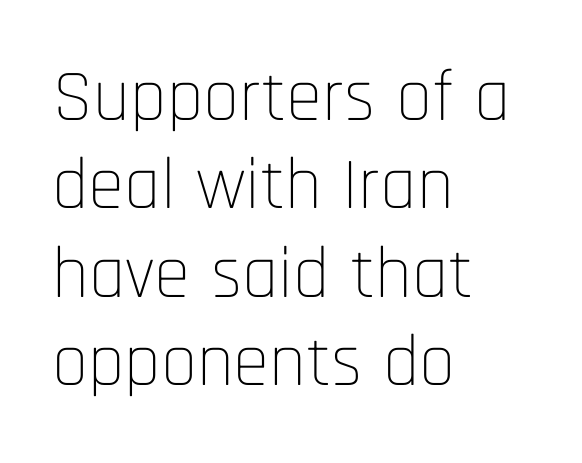
Q: Is the text bold? A: No.
Q: Is the text italic (slanted)? A: No, it is upright.
Q: Is the typeface a serif or a sans-serif typeface? A: Sans-serif.
Q: Is the text underlined? A: No.
Q: How is the paragraph aligned? A: Left-aligned.
Q: Is the spacing between letters normal or unusually wide? A: Normal.
Q: Width (condensed, normal, or wide)? A: Condensed.
Q: Stroke contrast? A: Low.
Q: x-height? A: Large.
Q: Monospaced? A: No.
